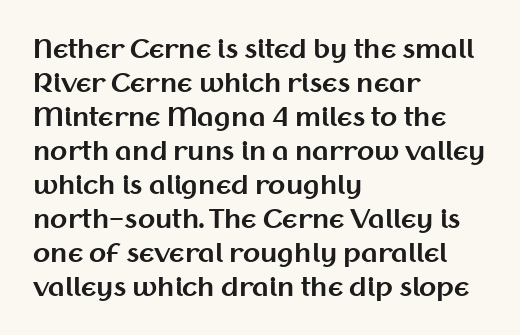
Just letters on the line, the space beneath them empty. No italicization has been applied; the sample stays upright. The rows are spaced the way most documents space them. The glyphs have the mass of a bold cut. Look at the tracking — it's just the regular setting, nothing added. Each line starts at the same left margin while the right side varies.
